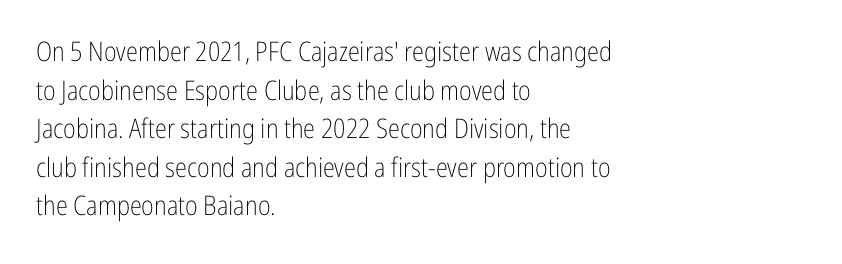
Stroke thickness stays within the range of a standard reading face or lighter. Notice how descenders clear the ascenders below comfortably — that's standard leading. There is no visible air inserted between adjacent glyphs. Casual observation: everything's shoved over to the left. The specimen omits any rule beneath the text block's lines. The letters stand straight up with perfectly vertical stems.
